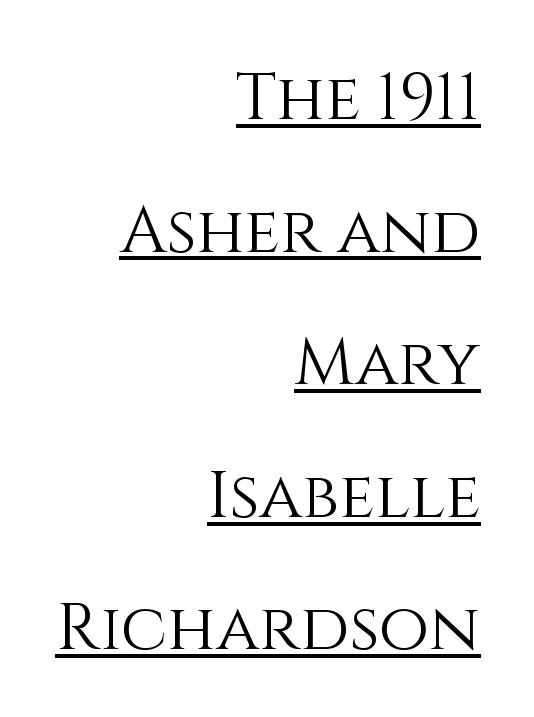
The glyphs are accompanied by a horizontal stroke just below them. No chunkiness to these letters — they're not bold. One glance says open: line gaps are wider than usual. Do the letters lean? They stand straight.
